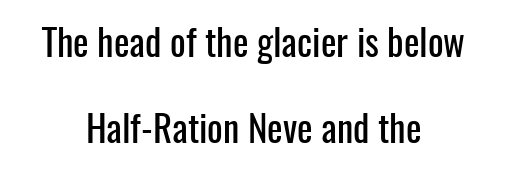
The image shows 37 px condensed sans-serif type, upright; set centered, loose line spacing (2.33x), normal letter spacing, not underlined; low stroke contrast and a medium x-height.
